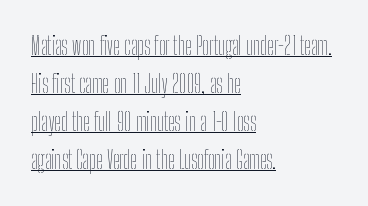
This rendering uses left alignment, leaving the right contour irregular. The rendering uses a moderate line-height, typical for paragraphs. Decoration check: the copy is underlined. Nope, not italic — everything's standing straight. The font is comparable to plain body text, perhaps lighter.
